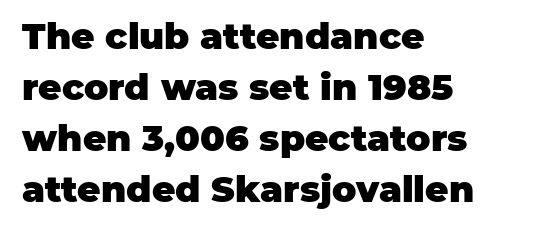
The image shows 36 px heavy sans-serif type, upright; set left-aligned, normal line spacing (1.42x), normal letter spacing, not underlined; low stroke contrast and a large x-height.
